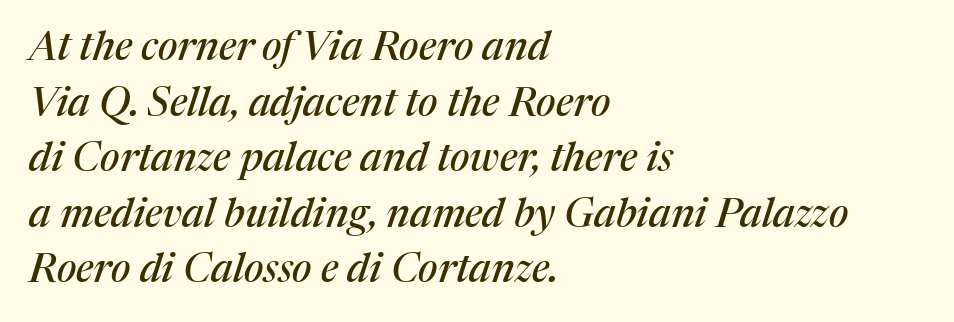
The image shows 40 px serif type, italic (leaning right); set left-aligned, normal line spacing (1.39x), normal letter spacing, not underlined; medium stroke contrast and a medium x-height.
